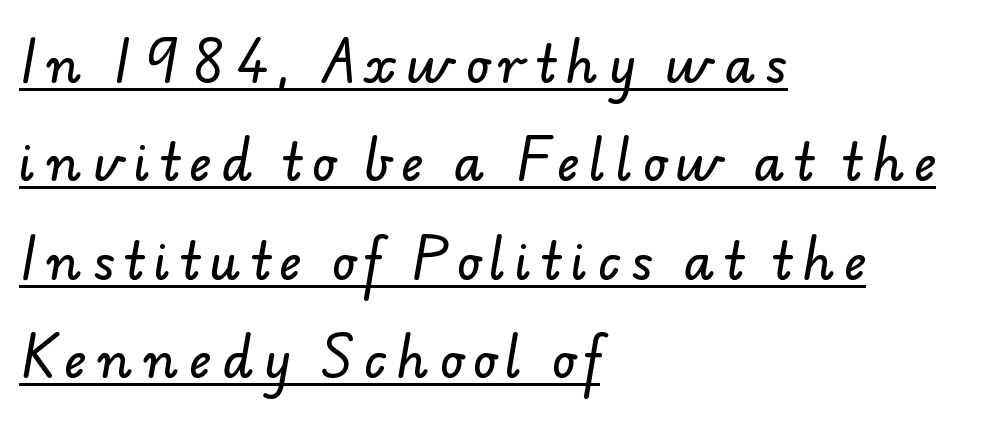
{"serif": "no", "width": "normal", "stroke_contrast": "low", "x_height": "small", "monospaced": "no", "underline": "yes", "align": "left", "line_spacing": "loose", "line_spacing_ratio": 2.01, "letter_spacing": "wide", "letter_spacing_em": 0.22, "glyph_px": 49}
